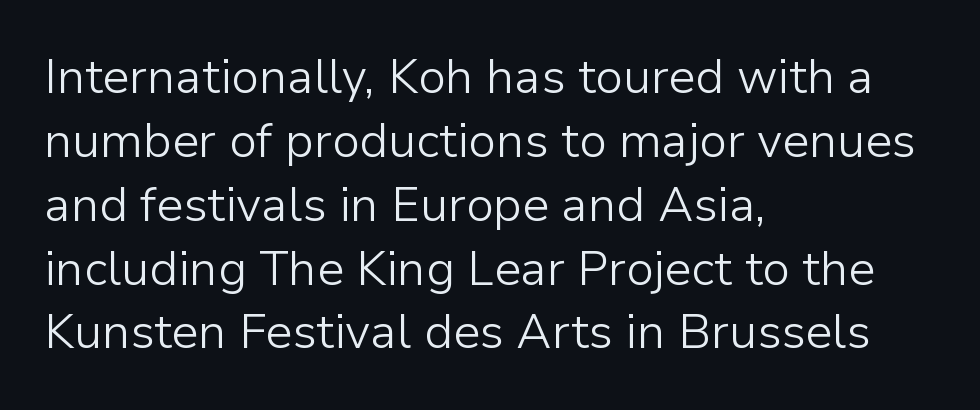
Q: Is the text bold? A: No.
Q: Is the text italic (slanted)? A: No, it is upright.
Q: Is the typeface a serif or a sans-serif typeface? A: Sans-serif.
Q: Is the text underlined? A: No.
Q: How is the paragraph aligned? A: Left-aligned.
Q: Is the spacing between letters normal or unusually wide? A: Normal.
Q: Is the spacing between lines tight, normal or loose? A: Normal.
Q: Width (condensed, normal, or wide)? A: Normal.
Q: Stroke contrast? A: Low.
Q: x-height? A: Medium.
Q: Monospaced? A: No.
